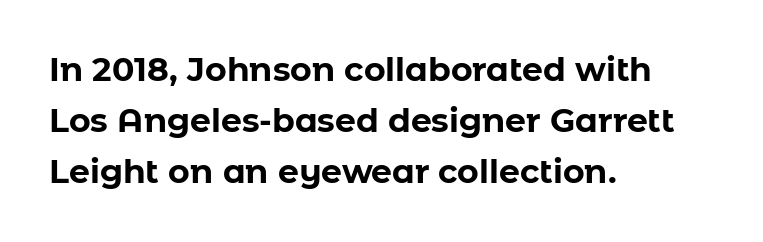
Q: Is the text bold? A: Yes.
Q: Is the text italic (slanted)? A: No, it is upright.
Q: Is the typeface a serif or a sans-serif typeface? A: Sans-serif.
Q: Is the text underlined? A: No.
Q: How is the paragraph aligned? A: Left-aligned.
Q: Is the spacing between letters normal or unusually wide? A: Normal.
Q: Is the spacing between lines tight, normal or loose? A: Normal.
Q: Width (condensed, normal, or wide)? A: Normal.
Q: Stroke contrast? A: Low.
Q: x-height? A: Medium.
Q: Monospaced? A: No.
